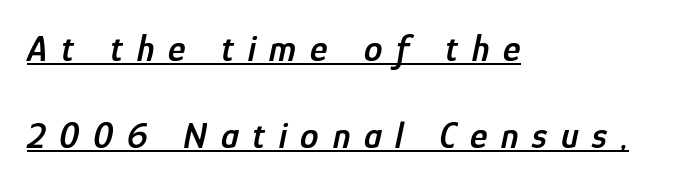
Q: Is the text bold? A: Semi-bold.
Q: Is the text italic (slanted)? A: Yes, it leans right by about 12 degrees.
Q: Is the text underlined? A: Yes.
Q: How is the paragraph aligned? A: Left-aligned.
Q: Is the spacing between letters normal or unusually wide? A: Unusually wide.
Q: Is the spacing between lines tight, normal or loose? A: Loose.
Q: Width (condensed, normal, or wide)? A: Condensed.
Q: Stroke contrast? A: Low.
Q: x-height? A: Medium.
Q: Monospaced? A: No.
